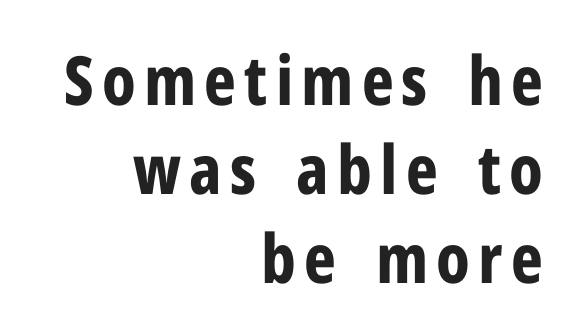
The face used here is proportionally spaced, like ordinary book or web type. What weight is shown? A full bold with thick strokes. Normally led — the rows are evenly, conventionally spaced. The face used here is a sans, in the tradition of grotesques and geometrics. Italic? Not at all — the glyphs are vertical. The paragraph has a hard right edge and a soft left edge.
